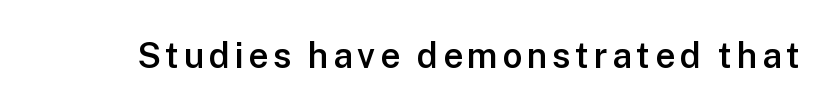
{"serif": "no", "italic": "no", "bold": "semi", "weight": "semibold", "width": "normal", "stroke_contrast": "low", "x_height": "medium", "monospaced": "no", "underline": "no", "glyph_px": 35}
